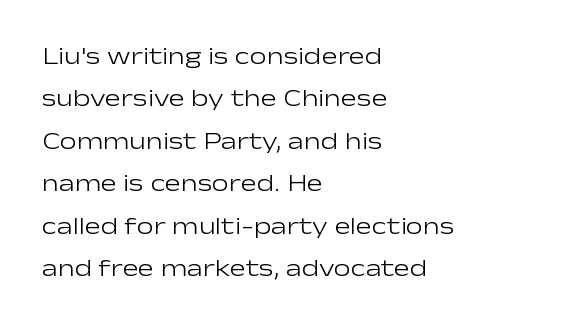
A student would call this left alignment; a typographer would say flush left, rag right. Nobody touched the tracking dial on this one. Unlike italic type, these characters show no tilt at all. Lines of text with bare space underneath. These glyphs show unthickened strokes, regular width or finer.
